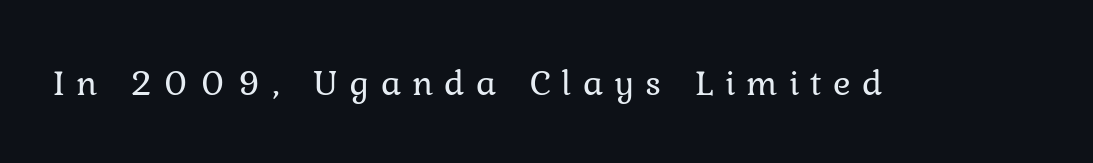
{"italic": "no", "bold": "no", "weight": "regular", "width": "normal", "stroke_contrast": "low", "x_height": "medium", "monospaced": "no", "underline": "no", "letter_spacing": "wide", "letter_spacing_em": 0.3, "glyph_px": 37}
